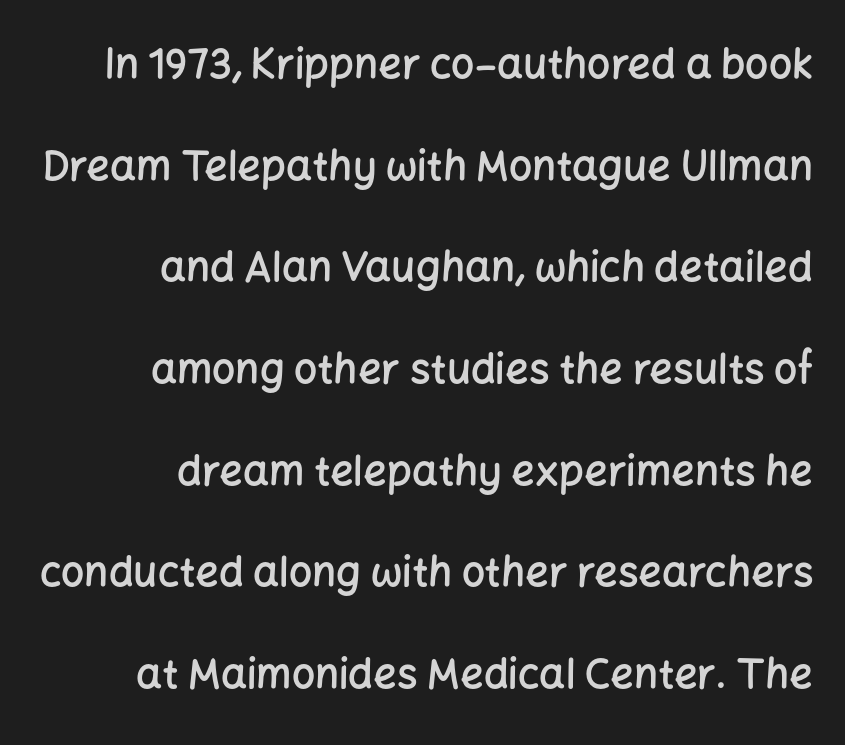
The image shows 41 px semibold sans-serif type, upright; set right-aligned, loose line spacing (2.48x), normal letter spacing, not underlined; low stroke contrast and a medium x-height.
